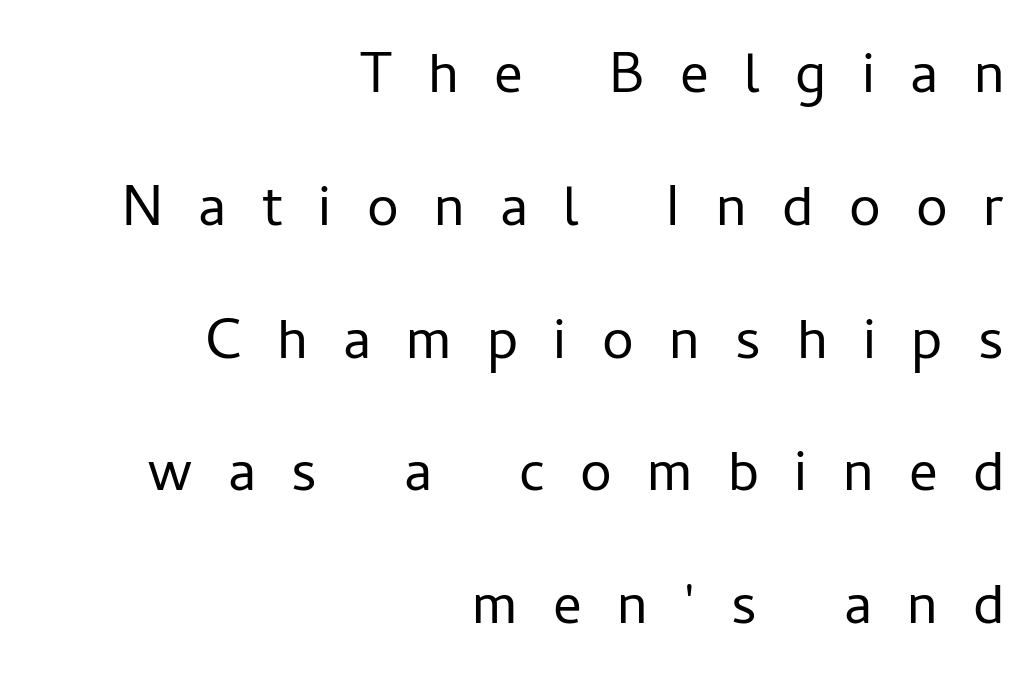
The image shows 71 px light sans-serif type, upright; set right-aligned, line spacing 1.87x, unusually wide letter spacing (+0.5 em), not underlined; low stroke contrast and a medium x-height.
